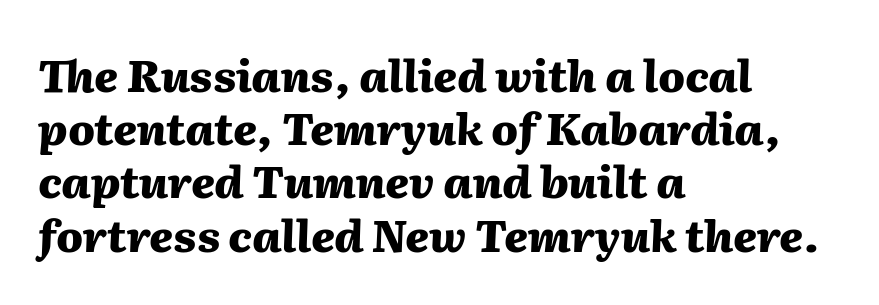
Q: Is the text bold? A: Yes.
Q: Is the text italic (slanted)? A: Yes, it leans right by about 2 degrees.
Q: Is the text underlined? A: No.
Q: How is the paragraph aligned? A: Left-aligned.
Q: Is the spacing between letters normal or unusually wide? A: Normal.
Q: Width (condensed, normal, or wide)? A: Normal.
Q: Stroke contrast? A: Medium.
Q: x-height? A: Medium.
Q: Monospaced? A: No.
